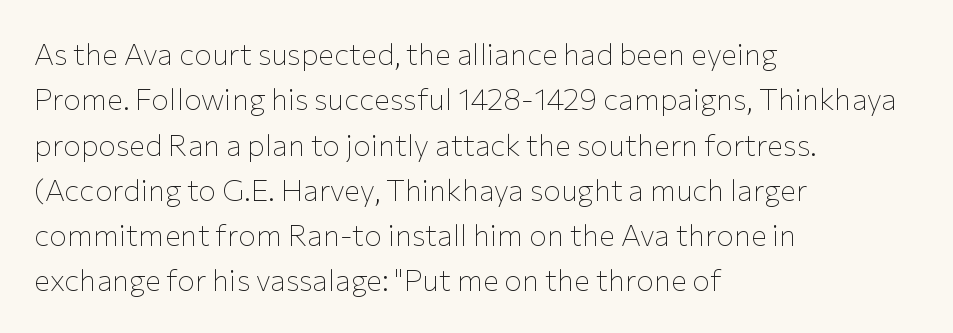
The image shows 30 px thin sans-serif type, upright; set left-aligned, normal line spacing (1.51x), normal letter spacing, not underlined; low stroke contrast and a medium x-height.
